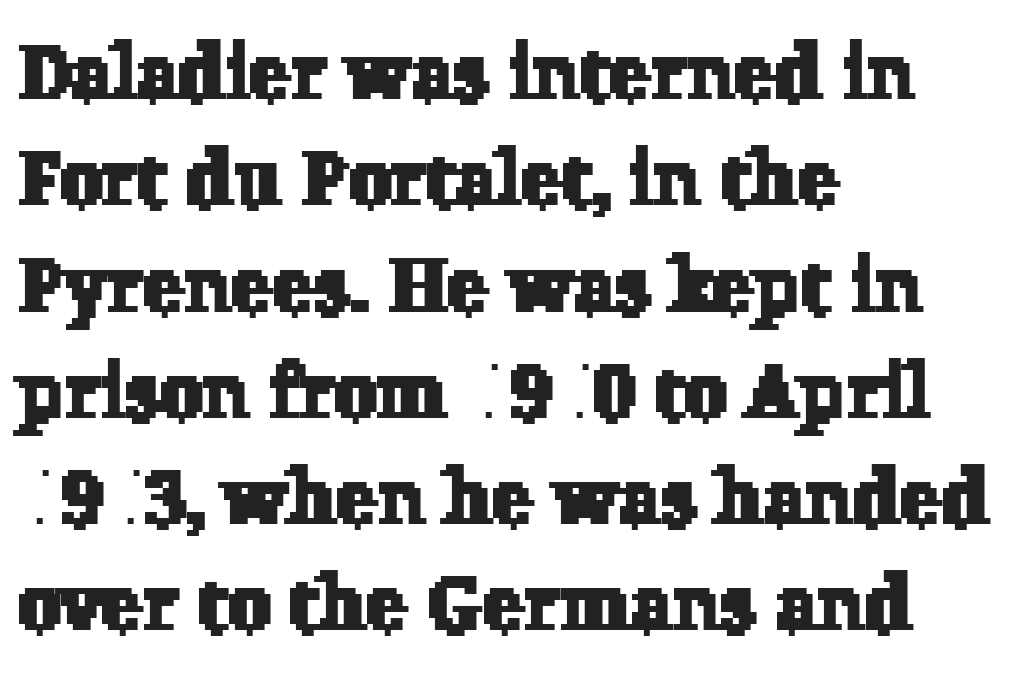
These lines are rendered in a variable-pitch font. Honestly, the letter spacing is just normal — you wouldn't notice it. Alignment: flush left. Regular leading.
